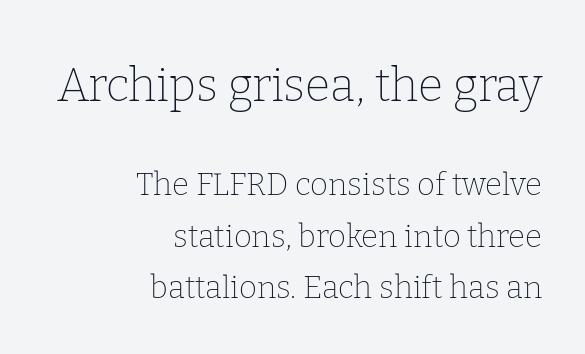
Tracking here is standard; glyphs follow each other at the usual distance. A bare baseline throughout the passage. Between these two stacked blocks, the higher one wins on size. The face used here is seriffed, in the tradition of book romans. Upright lettering throughout. Does the leading feel generous? No, just average.
